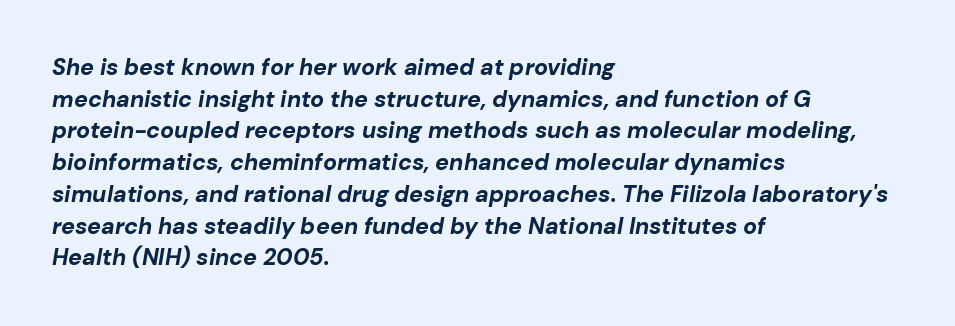
The image shows 23 px bold type, italic (leaning right); set left-aligned, normal line spacing (1.38x), normal letter spacing, not underlined.
